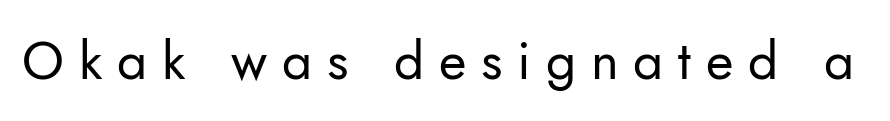
Q: Is the text bold? A: No.
Q: Is the text italic (slanted)? A: No, it is upright.
Q: Is the typeface a serif or a sans-serif typeface? A: Sans-serif.
Q: Is the text underlined? A: No.
Q: Is the spacing between letters normal or unusually wide? A: Unusually wide.
Q: Width (condensed, normal, or wide)? A: Normal.
Q: Stroke contrast? A: Low.
Q: x-height? A: Small.
Q: Monospaced? A: No.
